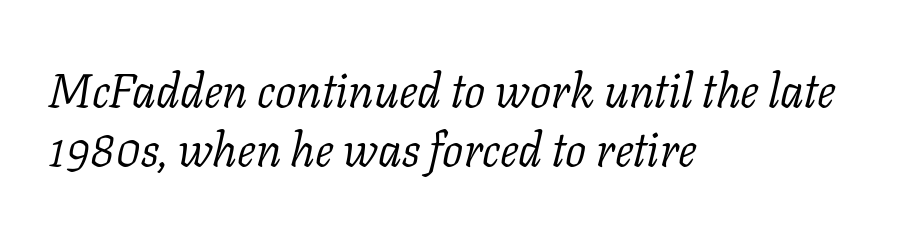
The image shows 47 px light serif type, italic (leaning right); set left-aligned, normal line spacing (1.26x), normal letter spacing, not underlined; low stroke contrast and a medium x-height.
